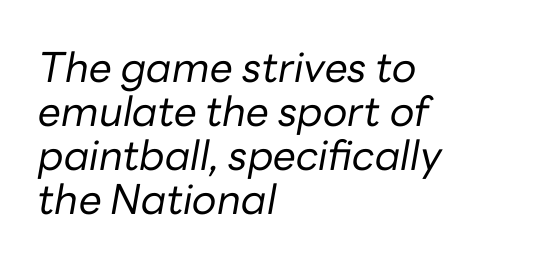
Is this a heavy cut? Hardly; it is regular or lighter. The string is rendered with underlining switched off. Think of a printed novel: that variable character pitch is what you see here. This rendering uses left alignment, leaving the right contour irregular.
